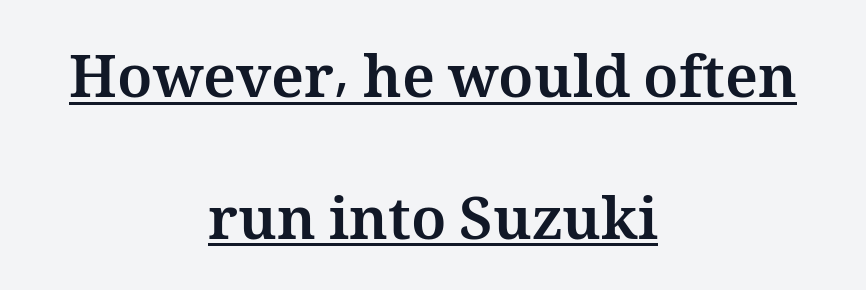
Q: Is the text bold? A: Yes.
Q: Is the text italic (slanted)? A: No, it is upright.
Q: Is the text underlined? A: Yes.
Q: How is the paragraph aligned? A: Centered.
Q: Is the spacing between letters normal or unusually wide? A: Normal.
Q: Is the spacing between lines tight, normal or loose? A: Loose.
Q: Width (condensed, normal, or wide)? A: Normal.
Q: Stroke contrast? A: Medium.
Q: x-height? A: Medium.
Q: Monospaced? A: No.
